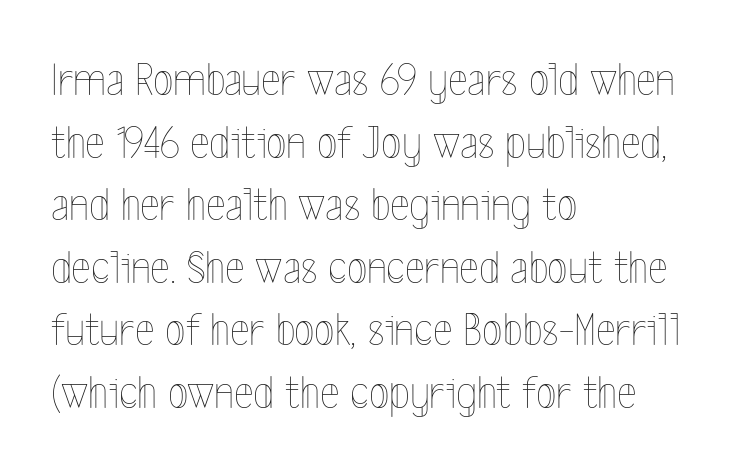
{"italic": "no", "bold": "no", "weight": "thin", "width": "condensed", "x_height": "medium", "monospaced": "no", "underline": "no", "align": "left", "line_spacing": "normal", "line_spacing_ratio": 1.33, "letter_spacing": "normal", "letter_spacing_em": 0.0, "glyph_px": 47}
